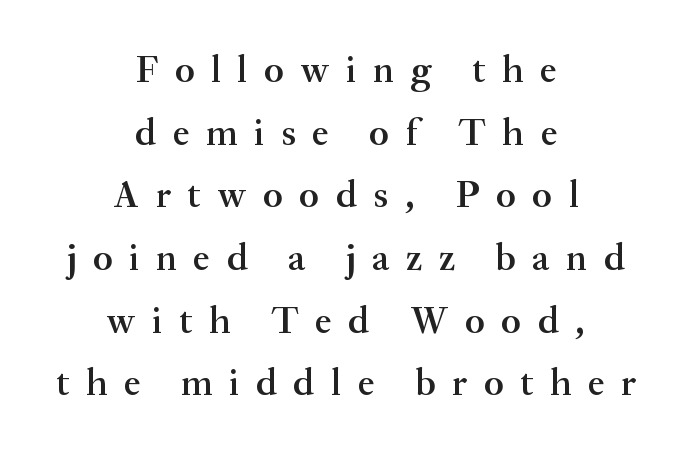
Casual observation: everything's sitting right in the middle. The passage shown is typeset with a serif family. The tracking jumps out immediately: characters are airy and widely separated. Its strokes are somewhat broadened, the hallmark of semibold type.
